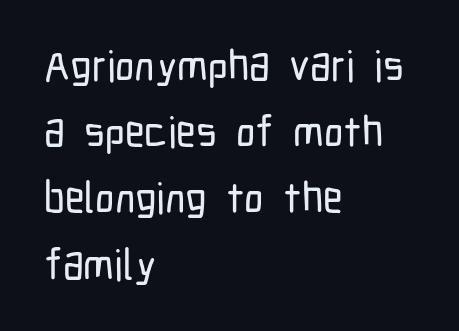
{"serif": "no", "italic": "no", "width": "condensed", "stroke_contrast": "low", "x_height": "medium", "monospaced": "no", "underline": "no", "align": "left", "line_spacing": "normal", "line_spacing_ratio": 1.54, "letter_spacing": "normal", "letter_spacing_em": 0.0, "glyph_px": 43}
